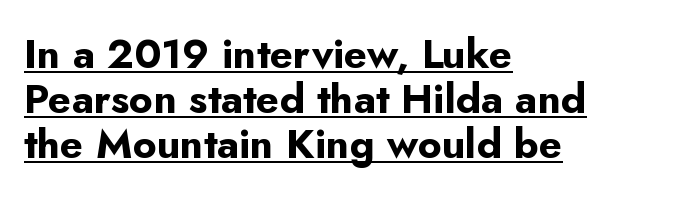
The image shows 41 px bold sans-serif type, upright; set left-aligned, tight line spacing (1.1x), normal letter spacing, underlined; low stroke contrast and a small x-height.
